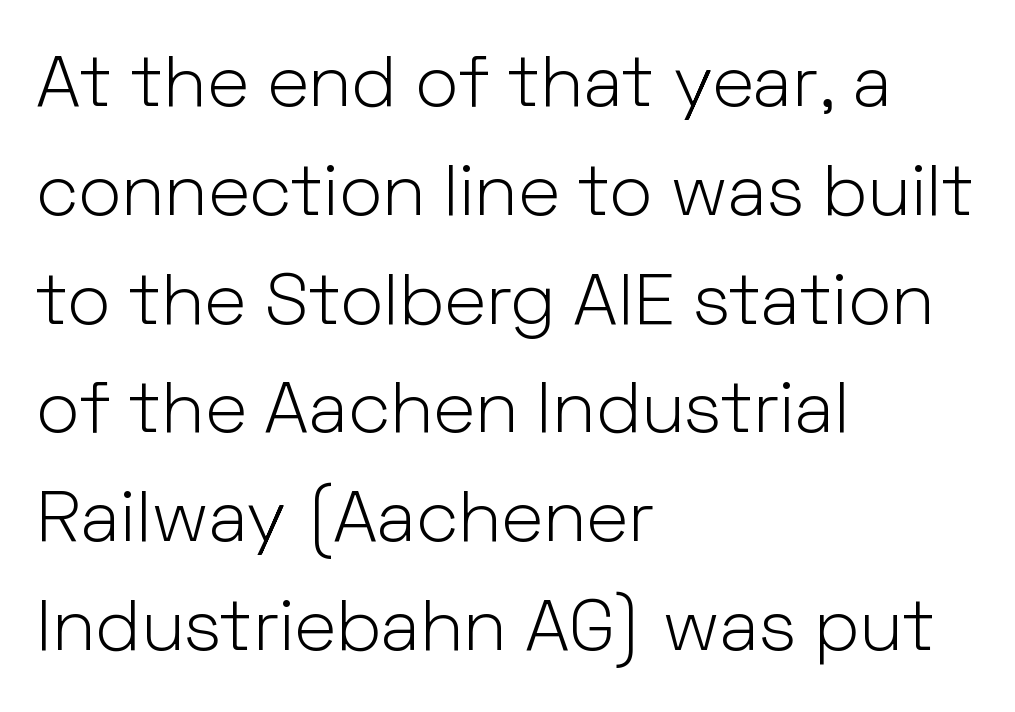
{"serif": "no", "italic": "no", "bold": "no", "weight": "light", "width": "normal", "stroke_contrast": "low", "x_height": "medium", "monospaced": "no", "underline": "no", "align": "left", "line_spacing": "normal", "line_spacing_ratio": 1.49, "letter_spacing": "normal", "letter_spacing_em": 0.0, "glyph_px": 73}
